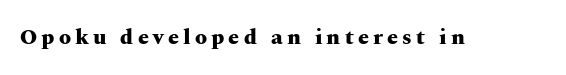
Q: Is the text bold? A: Yes.
Q: Is the text italic (slanted)? A: No, it is upright.
Q: Is the text underlined? A: No.
